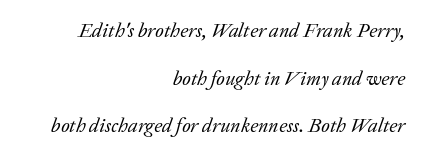
The image shows 20 px text type, italic (leaning right); set right-aligned, loose line spacing (2.38x), normal letter spacing, not underlined.
